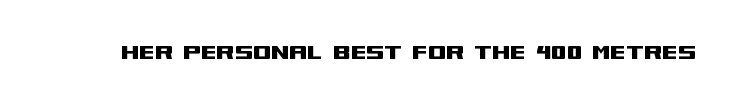
Is there any slant? The stems are plumb. Descenders are the only things crossing below the line. The line texture is even and compact thanks to regular tracking.
